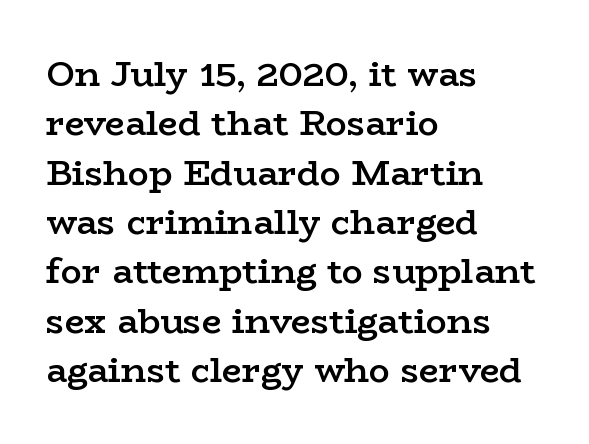
Only glyphs here, with clear space below each row. Think of a printed novel: that variable character pitch is what you see here. Is this a sans? No — the strokes have serifs. Caption: semibold face, moderately heavy strokes.
